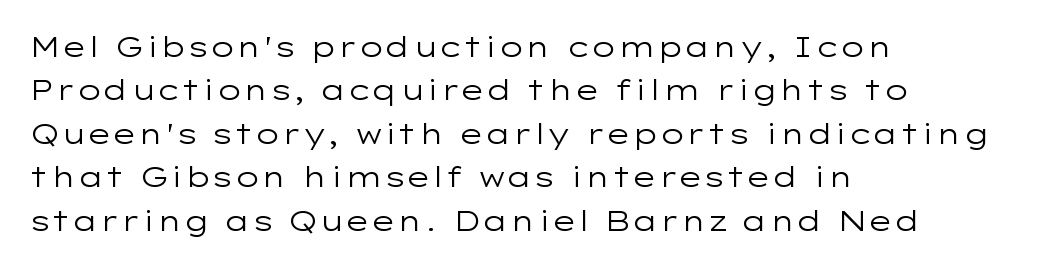
Weight class: somewhere from thin through regular. It's the straight-up-and-down kind of type. Rows of type keep a routine distance in the vertical direction. Type style note: lacks serifs. Check the space under the baseline: it is left empty.
